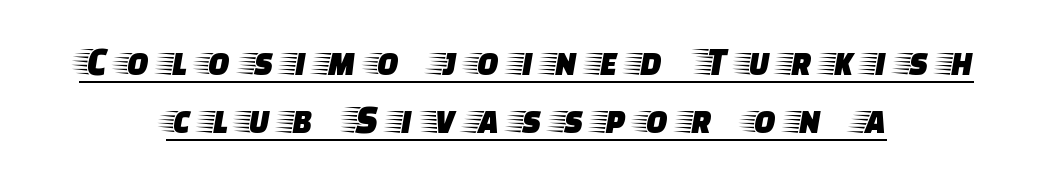
The image shows 40 px wide serif type; set centered, normal line spacing (1.45x), unusually wide letter spacing (+0.34 em), underlined; low stroke contrast and a large x-height.
